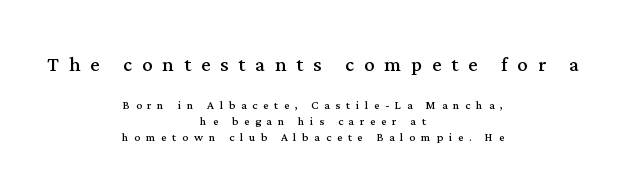
Short and long lines alike share a common midpoint. Ordinary non-slanted type is in use. Loose tracking; the words dissolve into strings of separated letters. The strokes carry an ordinary text weight at most. Large over small — that's the arrangement of the two blocks here. The leading is snug, giving the passage a crowded texture.
